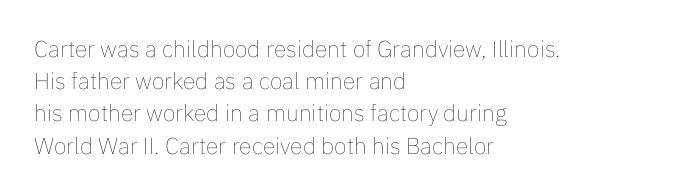
Q: Is the text bold? A: No.
Q: Is the text italic (slanted)? A: No, it is upright.
Q: Is the text underlined? A: No.
Q: How is the paragraph aligned? A: Left-aligned.
Q: Is the spacing between letters normal or unusually wide? A: Normal.
Q: Is the spacing between lines tight, normal or loose? A: Normal.
